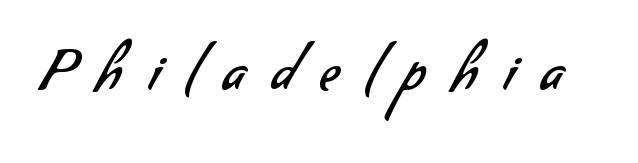
{"serif": "no", "bold": "no", "weight": "regular", "width": "normal", "stroke_contrast": "low", "x_height": "small", "monospaced": "no", "underline": "no", "letter_spacing": "wide", "letter_spacing_em": 0.48, "glyph_px": 55}
